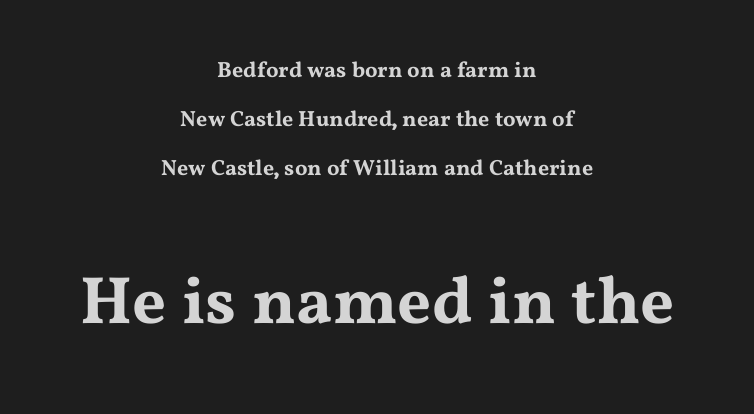
Two sizes are in play, and the larger belongs to the second block. Think of a printed novel: that variable character pitch is what you see here. The font family rendered here belongs to the serif group. Only glyphs here, with clear space below each row.
